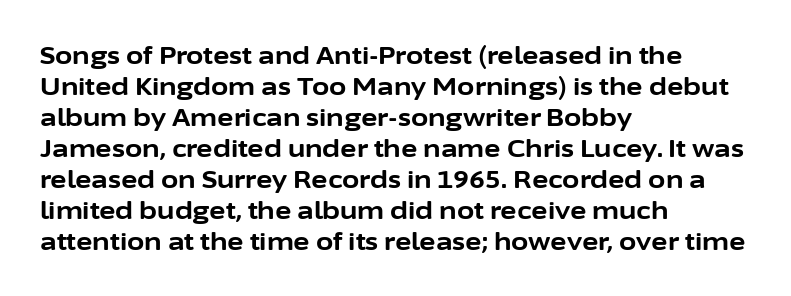
You'd pick this weight for a headline — it's a proper bold. Upright lettering throughout. Nothing unusual about the tracking: characters are spaced as the font intends. Check the space under the baseline: it is left empty.
